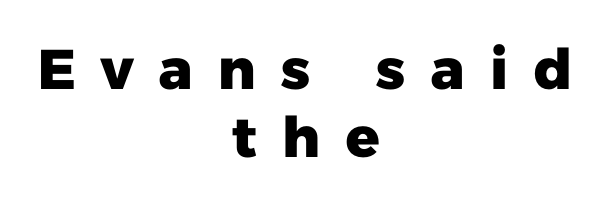
Classification — sans serif. The rendering positions every line midway between the sides. This sample uses expanded letter spacing, leaving extra air between glyphs. The baseline area is clear. Heavy-handed strokes throughout: this text is bold. Do the characters align in a grid? No, the font is proportional.
